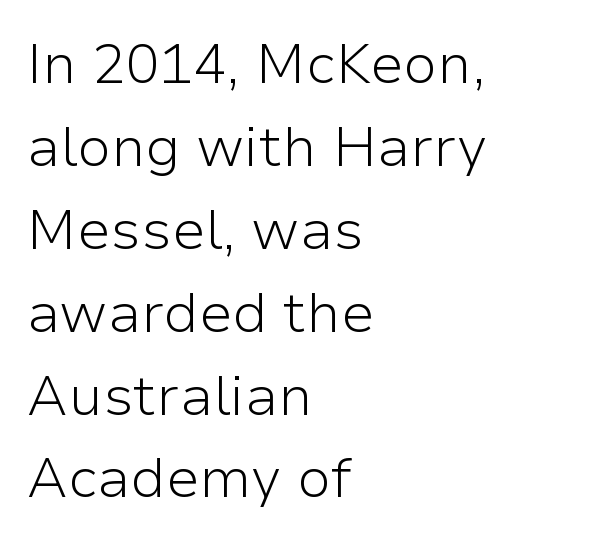
{"serif": "no", "italic": "no", "bold": "no", "weight": "light", "width": "normal", "stroke_contrast": "low", "x_height": "medium", "monospaced": "no", "underline": "no", "align": "left", "line_spacing": "normal", "line_spacing_ratio": 1.48, "letter_spacing": "normal", "letter_spacing_em": 0.0, "glyph_px": 56}
